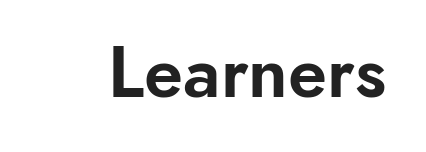
Q: Is the text italic (slanted)? A: No, it is upright.
Q: Is the typeface a serif or a sans-serif typeface? A: Sans-serif.
Q: Is the text underlined? A: No.
Q: Is the spacing between letters normal or unusually wide? A: Normal.
Q: Width (condensed, normal, or wide)? A: Normal.
Q: Stroke contrast? A: Low.
Q: x-height? A: Small.
Q: Monospaced? A: No.
